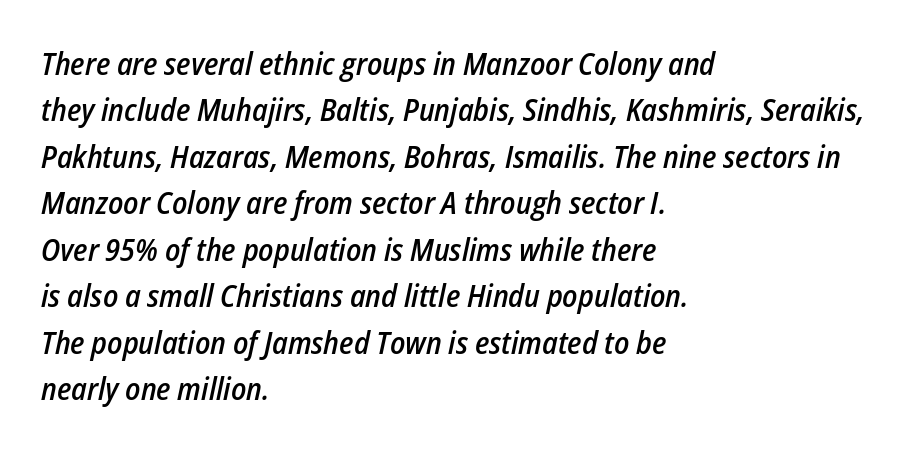
Q: Is the text bold? A: Semi-bold.
Q: Is the text italic (slanted)? A: Yes, it leans right by about 12 degrees.
Q: Is the text underlined? A: No.
Q: How is the paragraph aligned? A: Left-aligned.
Q: Is the spacing between letters normal or unusually wide? A: Normal.
Q: Is the spacing between lines tight, normal or loose? A: Normal.
Q: Width (condensed, normal, or wide)? A: Condensed.
Q: Stroke contrast? A: Low.
Q: x-height? A: Medium.
Q: Monospaced? A: No.
